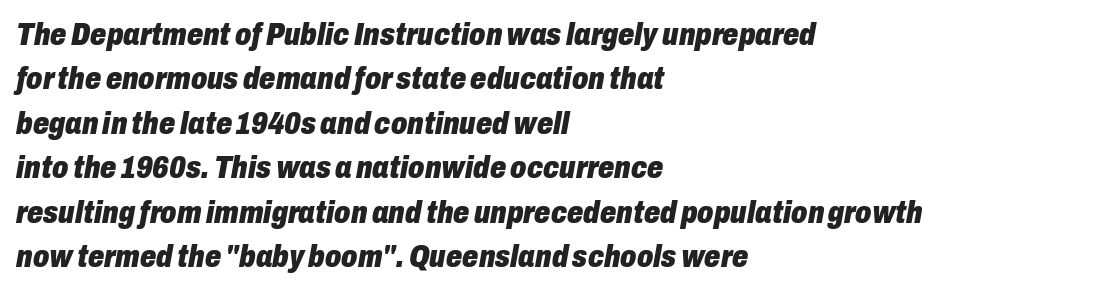
The image shows 32 px heavy, condensed type, italic (leaning right); set left-aligned, normal line spacing (1.39x), normal letter spacing, not underlined; low stroke contrast and a medium x-height.
